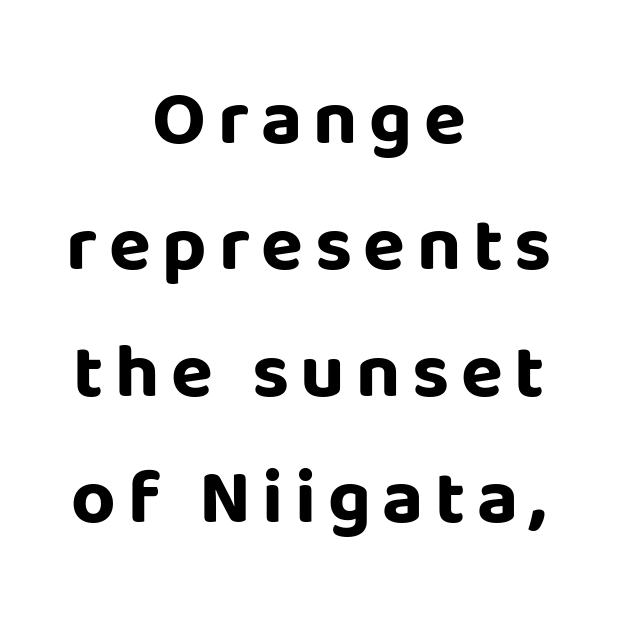
The image shows 77 px bold sans-serif type, upright; set centered, normal line spacing (1.64x), not underlined; low stroke contrast and a large x-height.
